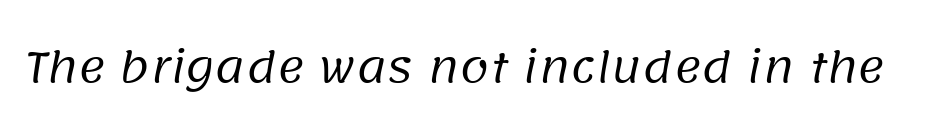
Spacing verdict: proportional, widths tailored to each character. The typesetting does not lean heavy: it is not bold. Glyph-to-glyph distance matches everyday printed text. This sample uses a sans-serif face. The passage shown is not underscored anywhere.
